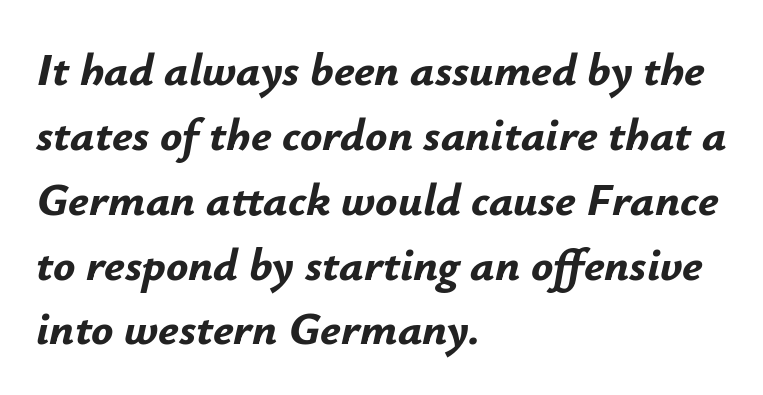
Is the type bold? Yes — the strokes are clearly thick and heavy. Line spacing here is normal. You could call the tracking neutral — neither tight nor loose. A typesetter would call this proportional, since set widths differ per character. Line starts are locked; line ends wander.
